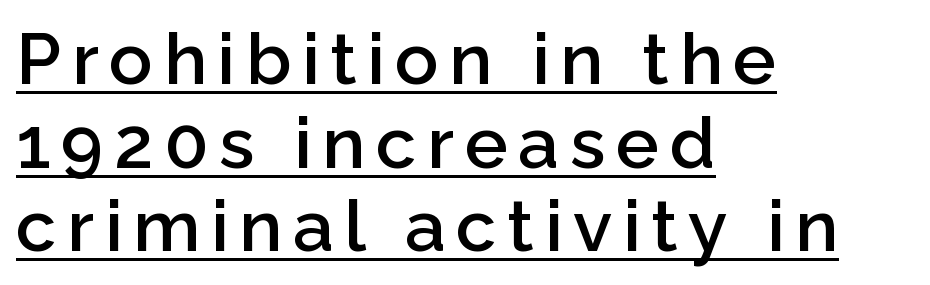
Q: Is the text bold? A: Semi-bold.
Q: Is the text italic (slanted)? A: No, it is upright.
Q: Is the typeface a serif or a sans-serif typeface? A: Sans-serif.
Q: Is the text underlined? A: Yes.
Q: How is the paragraph aligned? A: Left-aligned.
Q: Width (condensed, normal, or wide)? A: Normal.
Q: Stroke contrast? A: Low.
Q: x-height? A: Medium.
Q: Monospaced? A: No.
